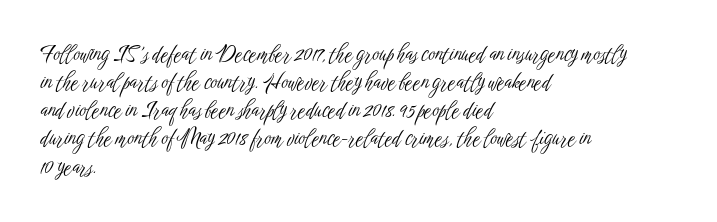
Visually the block forms a straight wall on the left and a jagged coastline on the right. Bold? No — there's no thickening of the strokes. Notice how descenders clear the ascenders below comfortably — that's standard leading. Each word holds together tightly as a unit, with standard inter-letter gaps.
